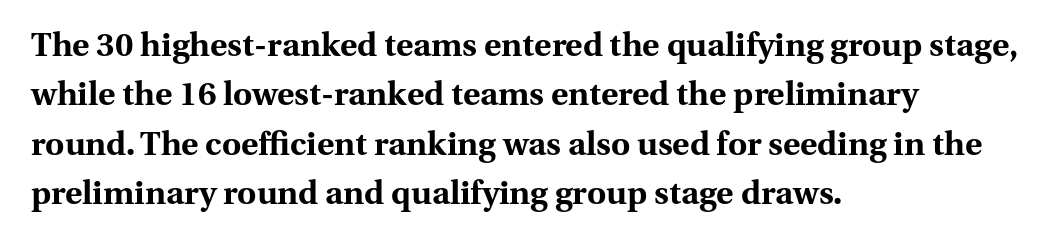
Underlining? Definitely not there. How would I describe the line gaps? Plain and ordinary. Compared with an ordinary text face, these strokes are far heavier — a full bold. The lines are quadded left. I'd call this a serif setting — the letters wear small feet.
